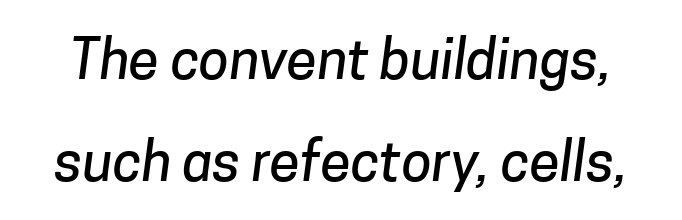
The image shows 55 px sans-serif type; set line spacing 1.86x, normal letter spacing, not underlined; low stroke contrast and a medium x-height.
